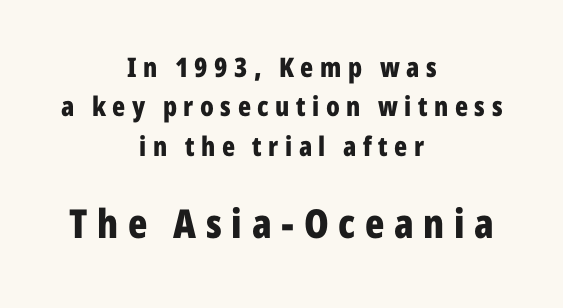
Italic? Not at all — the glyphs are vertical. Which chunk is bigger? The second one — the bottom block dwarfs the top. Regarding leading, the lines here are spaced in the standard way. The font family rendered here belongs to the sans-serif group. Spacing between characters has been opened up far beyond the box default. A bare baseline throughout the passage.
